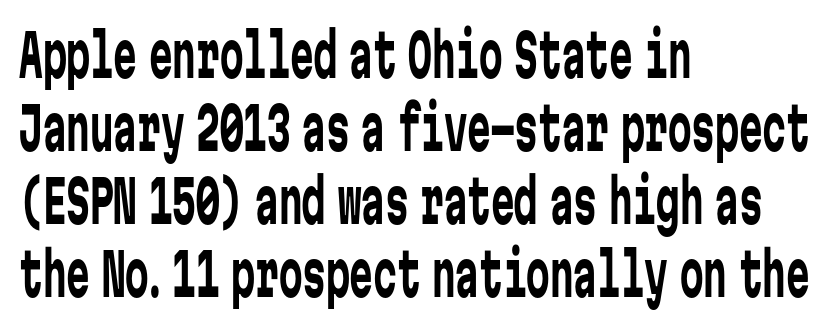
The font family rendered here belongs to the sans-serif group. The passage shown is not bold in any degree. Unlike italic type, these characters show no tilt at all. All the whitespace from short lines collects on the right.
